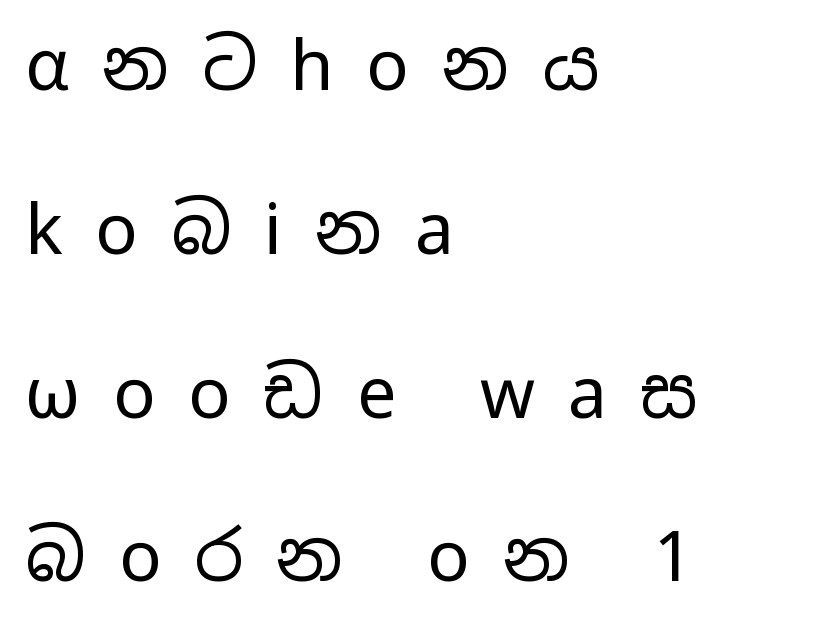
Q: Is the text bold? A: No.
Q: Is the text italic (slanted)? A: No, it is upright.
Q: Is the typeface a serif or a sans-serif typeface? A: Sans-serif.
Q: Is the text underlined? A: No.
Q: How is the paragraph aligned? A: Left-aligned.
Q: Is the spacing between letters normal or unusually wide? A: Unusually wide.
Q: Is the spacing between lines tight, normal or loose? A: Loose.
Q: Width (condensed, normal, or wide)? A: Wide.
Q: Stroke contrast? A: Low.
Q: x-height? A: Medium.
Q: Monospaced? A: No.
